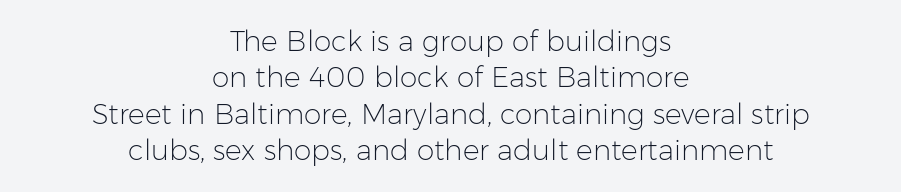
{"serif": "no", "italic": "no", "bold": "no", "weight": "light", "width": "normal", "stroke_contrast": "low", "x_height": "medium", "monospaced": "no", "underline": "no", "align": "center", "line_spacing": "normal", "line_spacing_ratio": 1.3, "letter_spacing": "normal", "letter_spacing_em": 0.0, "glyph_px": 28}
